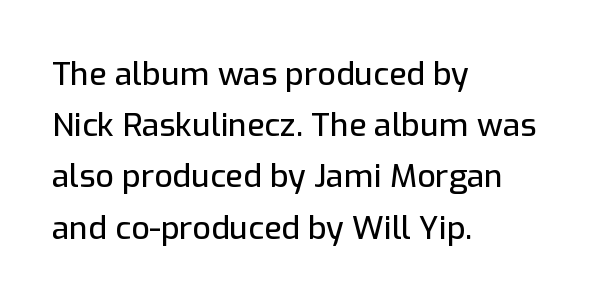
Note the varied advance widths — an 'i' is clearly narrower than an 'm'. Rows of type keep a routine distance in the vertical direction. A student would call this left alignment; a typographer would say flush left, rag right. Underlining? Definitely not there.
